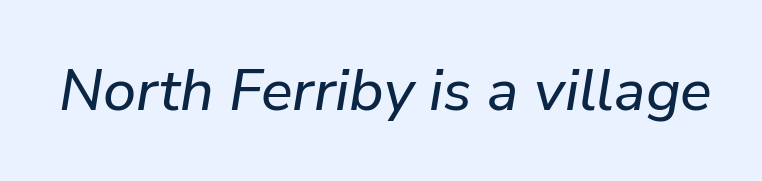
The letters are slanted; this is an italic face. Each word holds together tightly as a unit, with standard inter-letter gaps. You could not count columns in this text — the font is proportionally spaced. The gap between lines stays unmarked.
